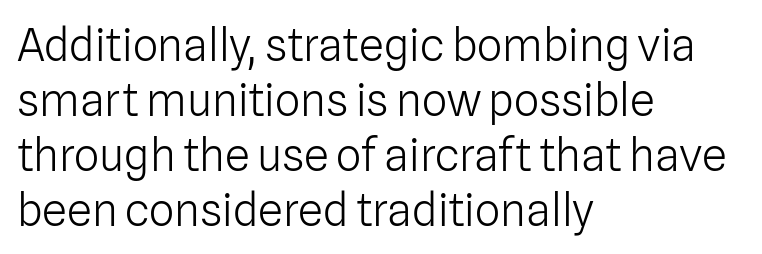
The image shows 45 px light sans-serif type, upright; set left-aligned, line spacing 1.22x, normal letter spacing, not underlined; low stroke contrast and a medium x-height.
